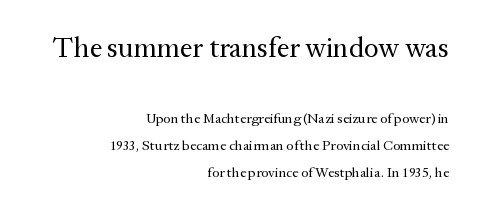
The image shows 28 px regular-weight serif type, upright; set right-aligned, loose line spacing (1.94x), normal letter spacing, not underlined; the first (top) block is 2.0x larger; medium stroke contrast and a medium x-height.
